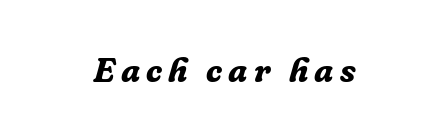
Caption: multi-line text, centered on the measure. The typography opts for an oblique posture over an upright one. Proportional: the letters do not fall into vertical columns. A full-strength bold gives these letters their thick strokes.
